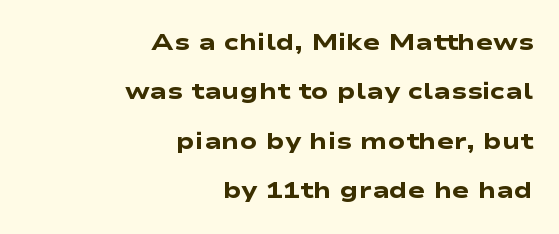
The image shows 23 px bold type; set right-aligned, loose line spacing (2.15x), normal letter spacing, not underlined.
